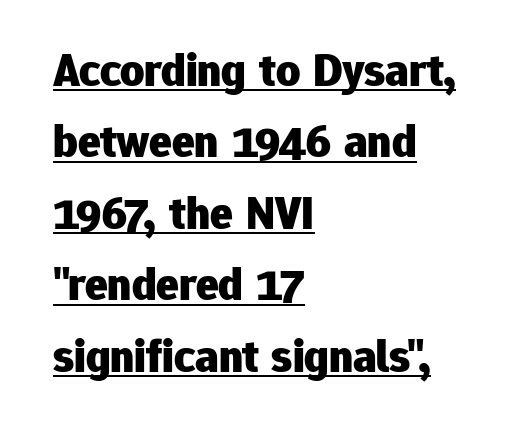
The image shows 47 px heavy sans-serif type, upright; set left-aligned, normal line spacing (1.52x), normal letter spacing, underlined; low stroke contrast and a medium x-height.
